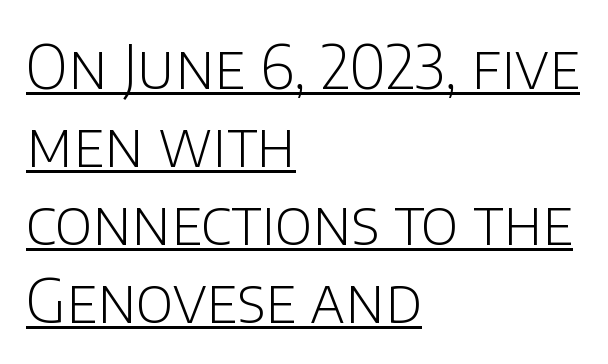
The image shows 61 px light sans-serif type, upright; set left-aligned, normal line spacing (1.28x), normal letter spacing, underlined; low stroke contrast and a large x-height.
